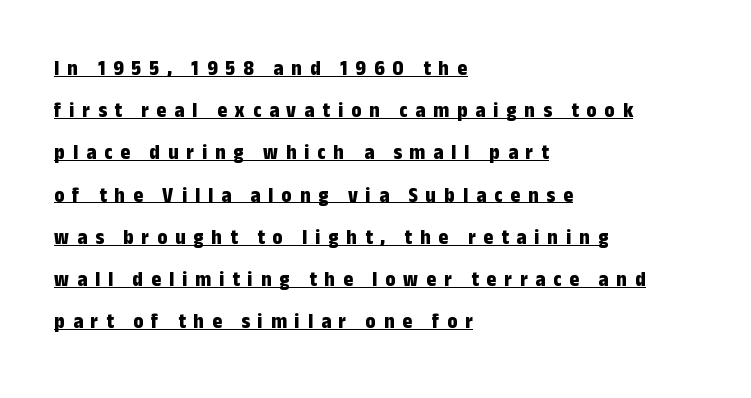
The image shows 21 px bold type, upright; set left-aligned, loose line spacing (2.01x), unusually wide letter spacing (+0.38 em), underlined.
